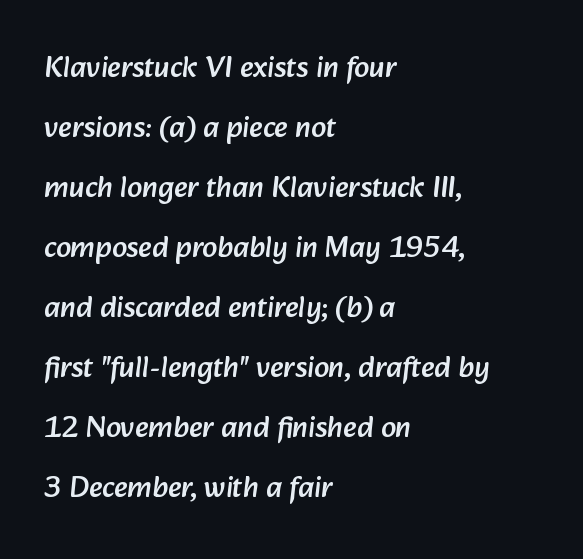
{"serif": "no", "width": "normal", "stroke_contrast": "low", "x_height": "medium", "monospaced": "no", "underline": "no", "align": "left", "line_spacing": "loose", "line_spacing_ratio": 2.0, "letter_spacing": "normal", "letter_spacing_em": 0.0, "glyph_px": 30}
